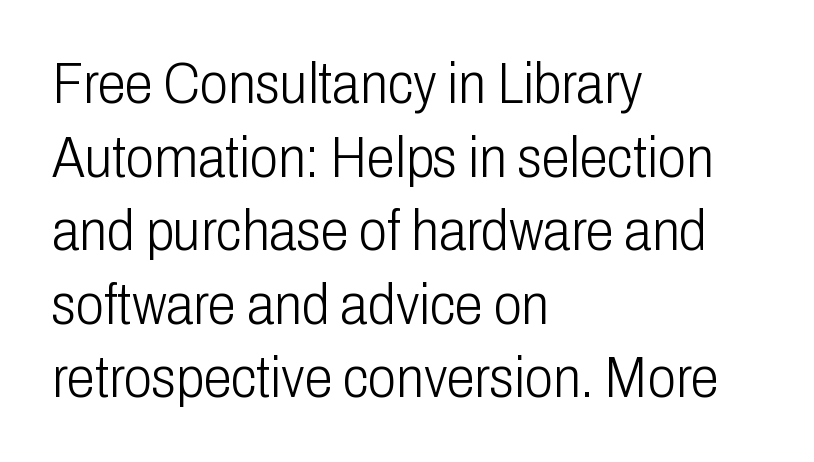
Q: Is the text bold? A: No.
Q: Is the text italic (slanted)? A: No, it is upright.
Q: Is the typeface a serif or a sans-serif typeface? A: Sans-serif.
Q: Is the text underlined? A: No.
Q: How is the paragraph aligned? A: Left-aligned.
Q: Is the spacing between letters normal or unusually wide? A: Normal.
Q: Is the spacing between lines tight, normal or loose? A: Normal.
Q: Width (condensed, normal, or wide)? A: Condensed.
Q: Stroke contrast? A: Low.
Q: x-height? A: Medium.
Q: Monospaced? A: No.
